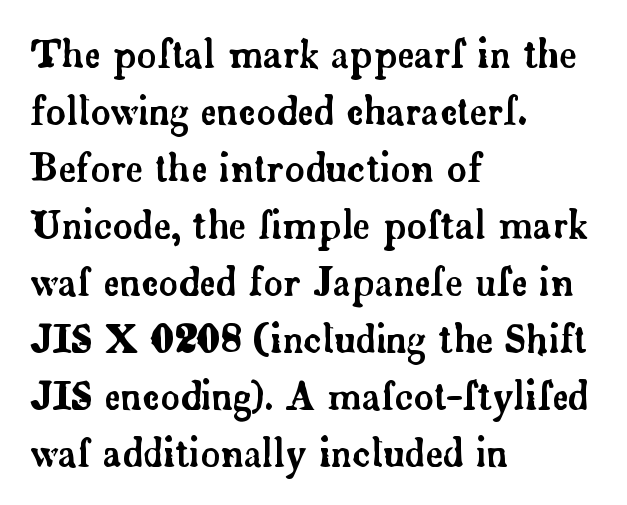
Each line starts at the same left margin while the right side varies. The glyphs are unaccompanied by any horizontal stroke below them. Normally led — the rows are evenly, conventionally spaced. You could call the tracking neutral — neither tight nor loose. The designer went with a serif here, giving each stem small feet.
